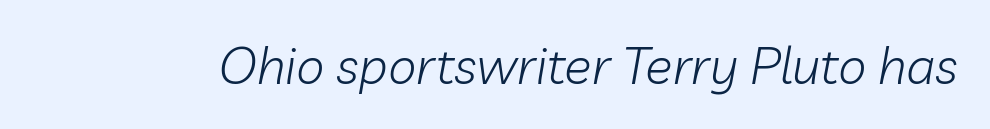
The image shows 51 px light type, italic (leaning right); set normal letter spacing, not underlined; low stroke contrast and a medium x-height.
